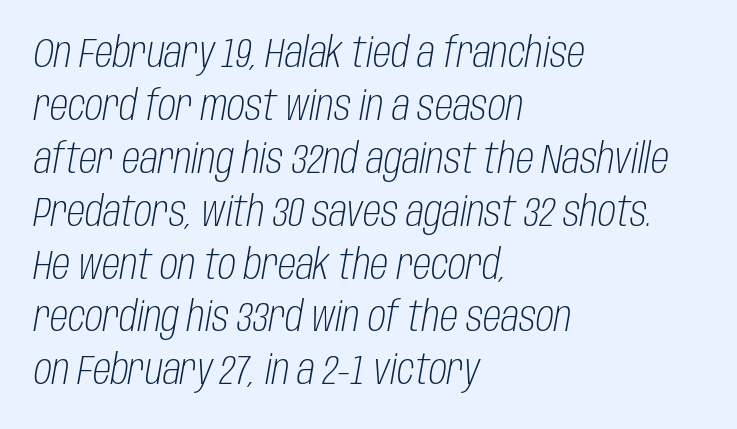
The image shows 41 px light, condensed type, italic (leaning right); set left-aligned, normal line spacing (1.29x), normal letter spacing, not underlined; low stroke contrast and a large x-height.
